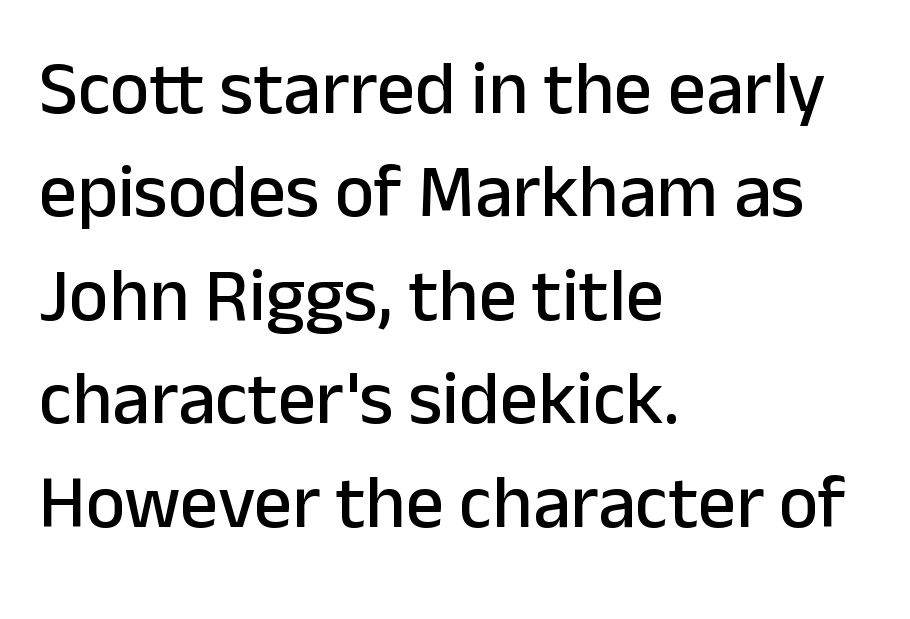
{"serif": "no", "italic": "no", "width": "normal", "stroke_contrast": "low", "x_height": "medium", "monospaced": "no", "underline": "no", "align": "left", "line_spacing": "normal", "line_spacing_ratio": 1.38, "letter_spacing": "normal", "letter_spacing_em": 0.0, "glyph_px": 75}
